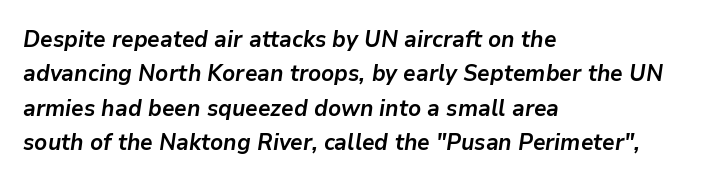
{"italic": "yes", "lean": "right", "slant_degrees": 9, "bold": "yes", "underline": "no", "align": "left", "line_spacing": "normal", "line_spacing_ratio": 1.49, "letter_spacing": "normal", "letter_spacing_em": 0.0, "glyph_px": 23}
